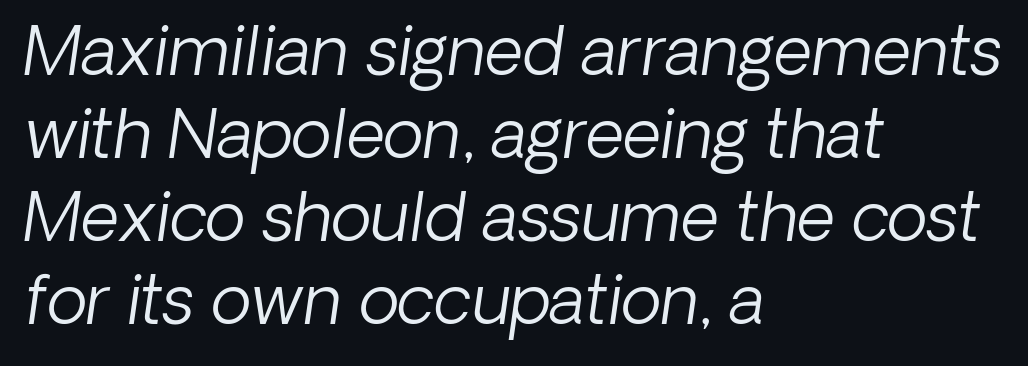
The image shows 67 px light type, italic (leaning right); set left-aligned, line spacing 1.24x, normal letter spacing, not underlined; low stroke contrast and a medium x-height.
